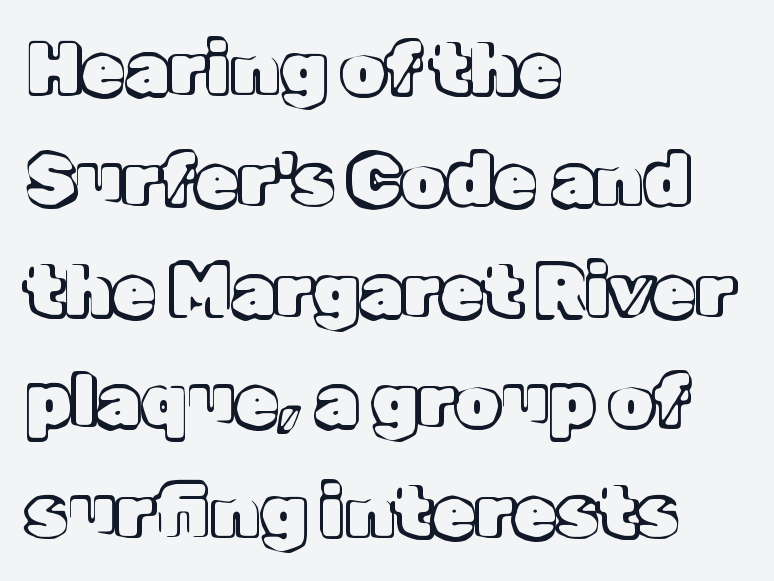
Q: Is the text italic (slanted)? A: No, it is upright.
Q: Is the text underlined? A: No.
Q: How is the paragraph aligned? A: Left-aligned.
Q: Is the spacing between letters normal or unusually wide? A: Normal.
Q: Is the spacing between lines tight, normal or loose? A: Normal.
Q: Width (condensed, normal, or wide)? A: Normal.
Q: x-height? A: Medium.
Q: Monospaced? A: No.
